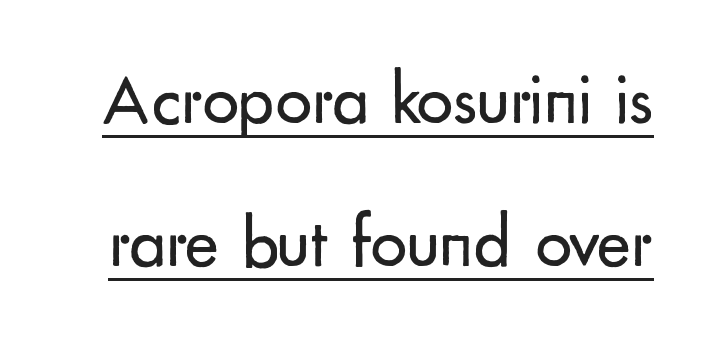
{"serif": "no", "italic": "no", "bold": "no", "weight": "regular", "width": "normal", "stroke_contrast": "low", "x_height": "small", "monospaced": "no", "underline": "yes", "line_spacing": "loose", "line_spacing_ratio": 1.96, "letter_spacing": "normal", "letter_spacing_em": 0.0, "glyph_px": 73}
